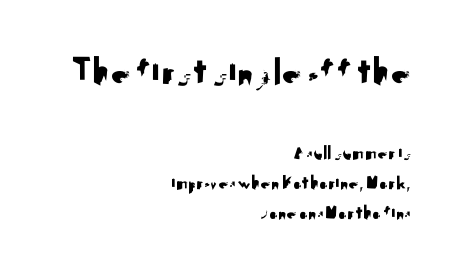
The typeface chosen for these lines omits serifs. Short note: letters normally spaced. Reading down the block, your eye finds every line finishing at a fixed right position. Character widths vary here, with narrow letters taking less room than wide ones. Size contrast runs from large at the top to small at the bottom.
